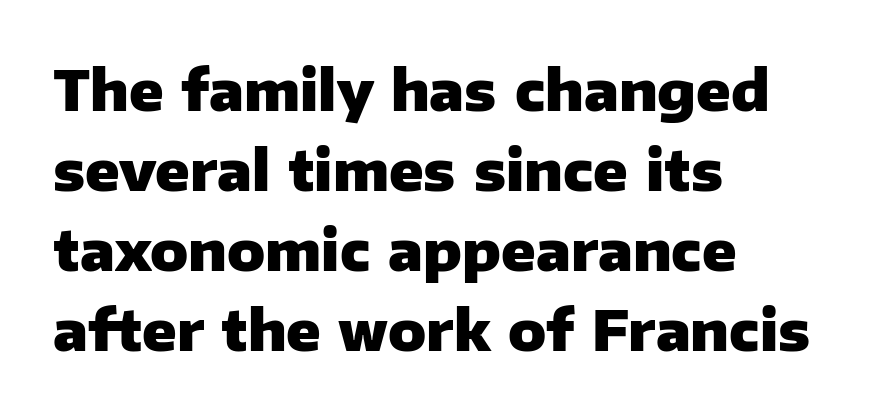
The image shows 56 px heavy sans-serif type, upright; set left-aligned, normal line spacing (1.43x), normal letter spacing, not underlined; low stroke contrast and a medium x-height.
